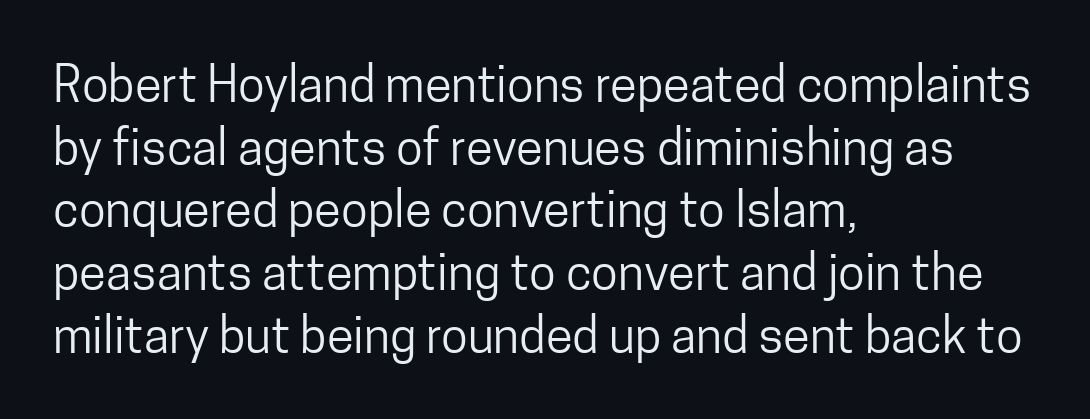
Counters stay open thanks to moderate or lighter strokes. Is this a fixed-width face? No — the glyphs have proportional, varying widths. Ascenders rise straight up at ninety degrees. The letters sit at their default tracking, neither squeezed nor spread.
